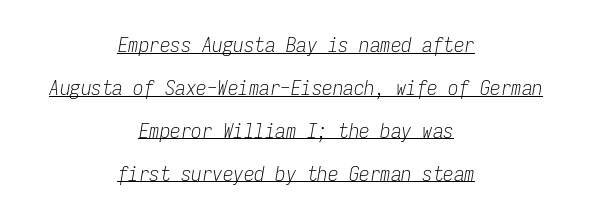
Q: Is the text bold? A: No.
Q: Is the text italic (slanted)? A: Yes, it leans right by about 9 degrees.
Q: Is the text underlined? A: Yes.
Q: How is the paragraph aligned? A: Centered.
Q: Is the spacing between letters normal or unusually wide? A: Normal.
Q: Is the spacing between lines tight, normal or loose? A: Loose.
